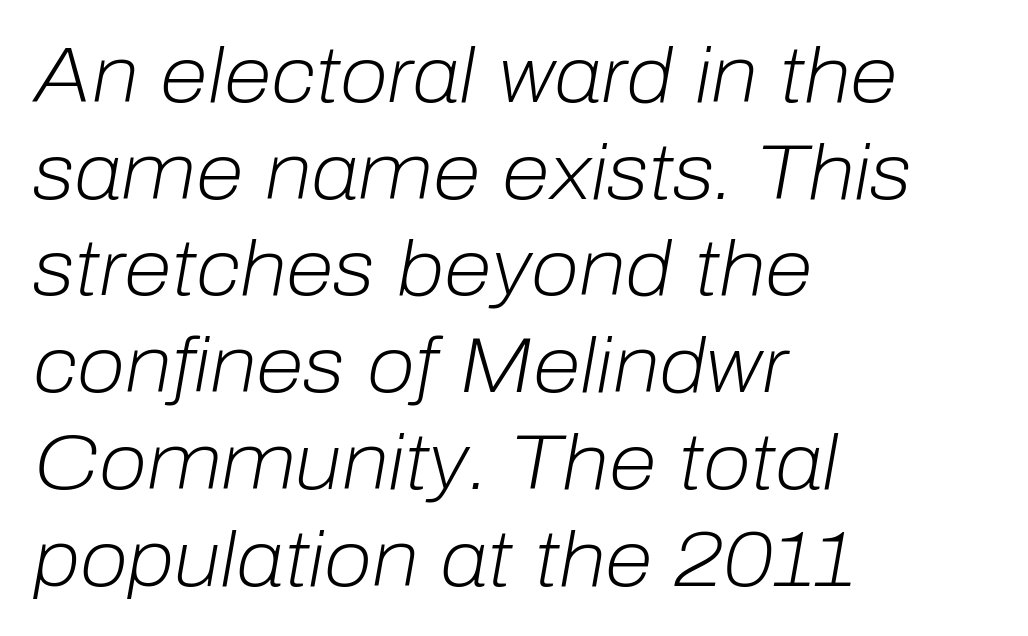
One-word summary of the alignment: left. Here the designer chose a conventional face with non-uniform glyph widths. Lines of text with bare space underneath. Quick note: italic.
